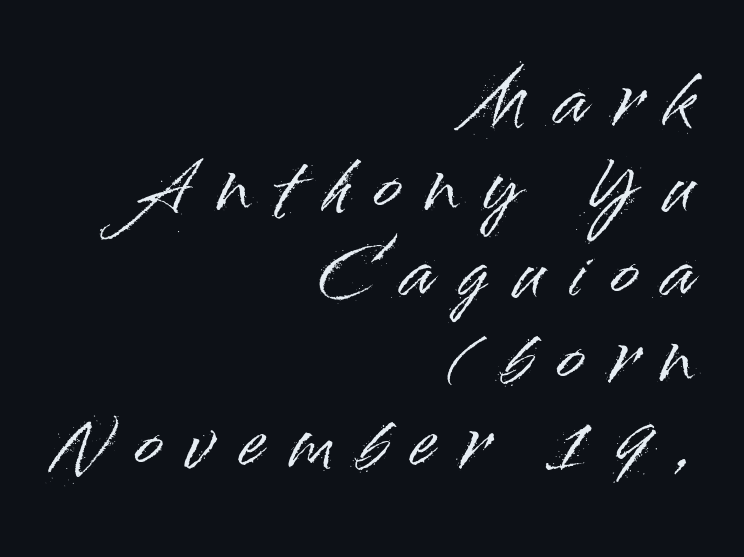
{"serif": "no", "width": "normal", "stroke_contrast": "high", "x_height": "small", "monospaced": "no", "underline": "no", "align": "right", "line_spacing": "normal", "line_spacing_ratio": 1.3, "letter_spacing": "wide", "letter_spacing_em": 0.39, "glyph_px": 66}
